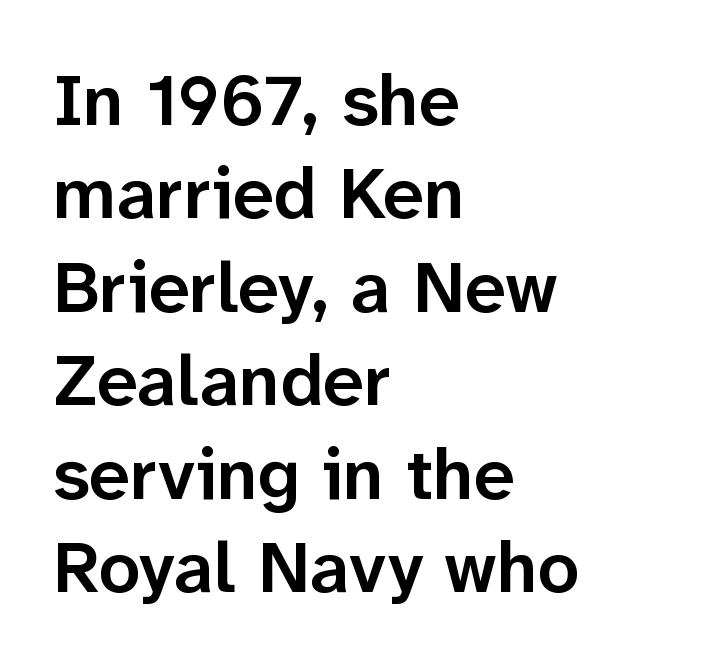
The image shows 73 px semibold sans-serif type, upright; set left-aligned, normal line spacing (1.28x), normal letter spacing, not underlined; low stroke contrast and a medium x-height.
